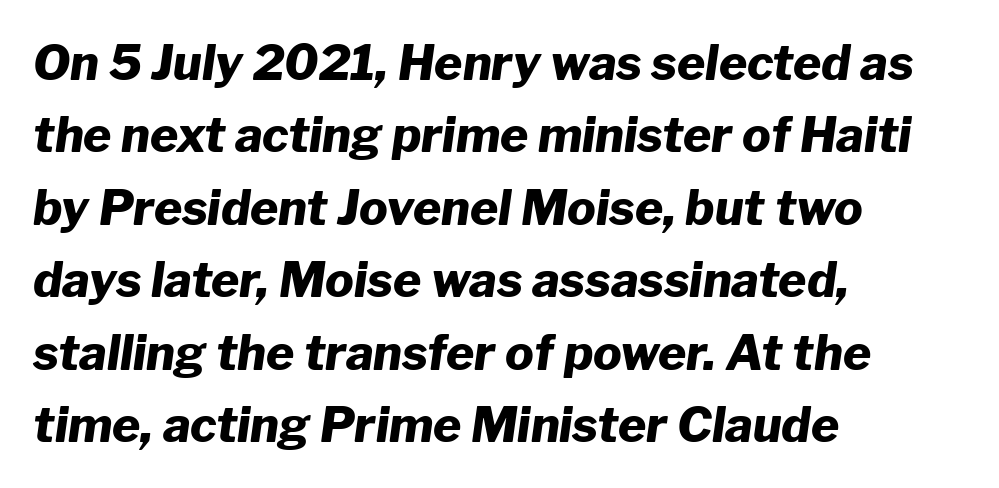
{"italic": "yes", "lean": "right", "slant_degrees": 8, "bold": "yes", "weight": "heavy", "width": "normal", "stroke_contrast": "low", "x_height": "medium", "monospaced": "no", "underline": "no", "align": "left", "line_spacing": "normal", "line_spacing_ratio": 1.51, "letter_spacing": "normal", "letter_spacing_em": 0.0, "glyph_px": 48}
